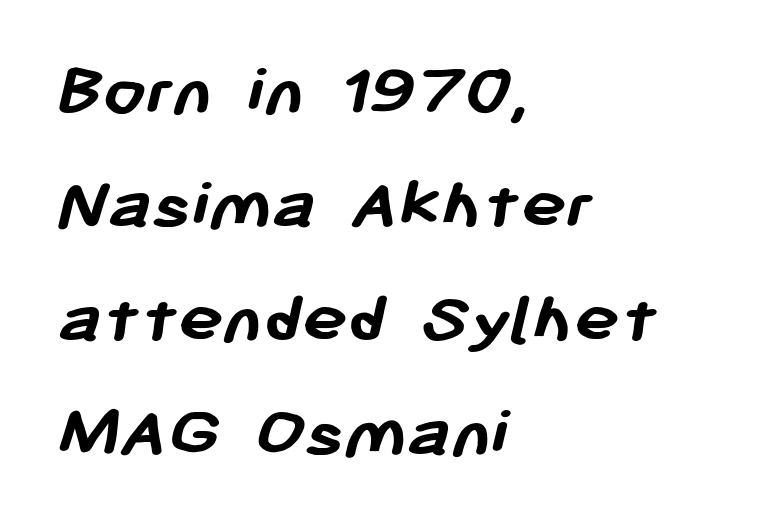
{"serif": "no", "bold": "yes", "weight": "semibold", "width": "normal", "stroke_contrast": "low", "x_height": "medium", "monospaced": "no", "underline": "no", "align": "left", "line_spacing": "normal", "line_spacing_ratio": 1.5, "letter_spacing": "normal", "letter_spacing_em": 0.0, "glyph_px": 76}
